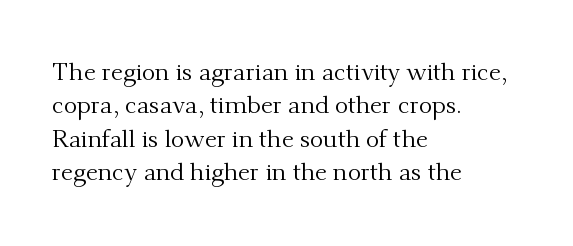
Notice how the stems are strictly vertical — no italics here. Clear beneath every line of the passage. Compared with typical paragraphs, the rows here are spaced about the same. The letters look calm and open, with moderate or lighter stems. Spacing between characters is what you'd get straight out of the box.
